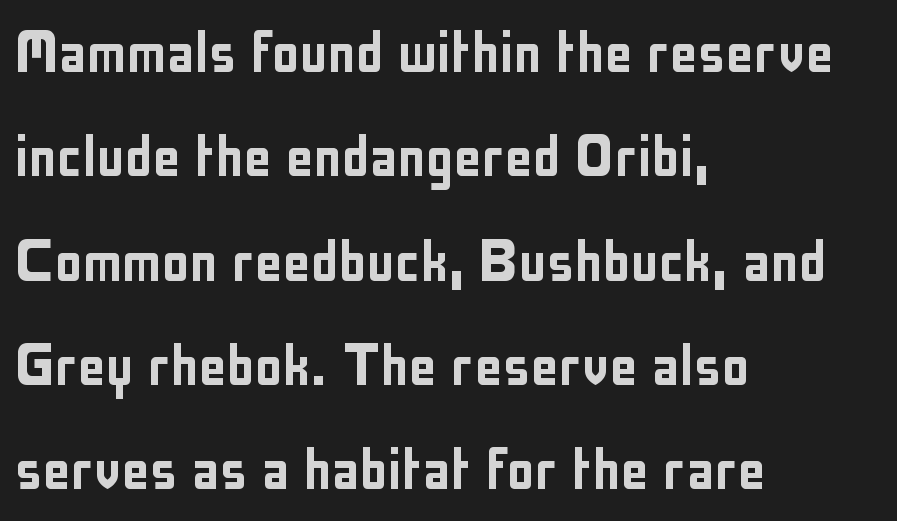
Q: Is the text italic (slanted)? A: No, it is upright.
Q: Is the typeface a serif or a sans-serif typeface? A: Sans-serif.
Q: Is the text underlined? A: No.
Q: How is the paragraph aligned? A: Left-aligned.
Q: Is the spacing between letters normal or unusually wide? A: Normal.
Q: Is the spacing between lines tight, normal or loose? A: Normal.
Q: Width (condensed, normal, or wide)? A: Condensed.
Q: Stroke contrast? A: Low.
Q: x-height? A: Medium.
Q: Monospaced? A: No.
